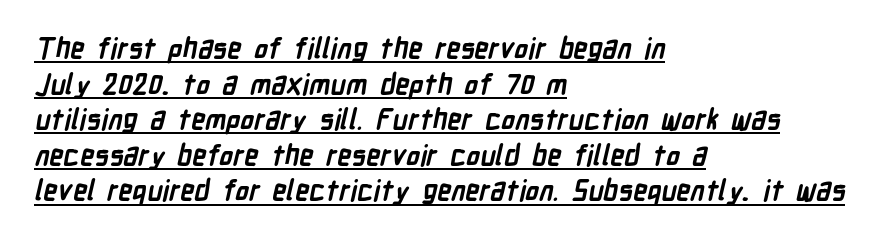
The image shows 28 px semibold, condensed sans-serif type; set left-aligned, normal line spacing (1.27x), normal letter spacing, underlined; low stroke contrast and a medium x-height.
